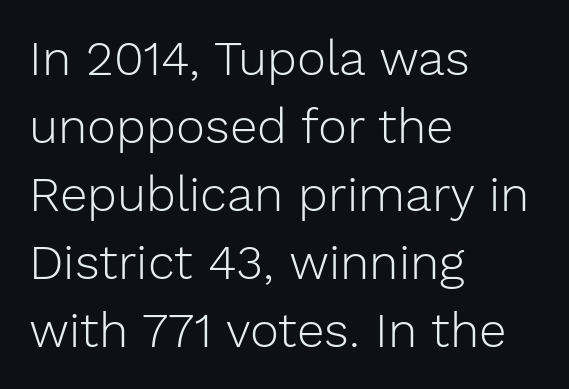
The image shows 49 px light sans-serif type, upright; set left-aligned, normal line spacing (1.39x), normal letter spacing, not underlined; low stroke contrast and a medium x-height.
